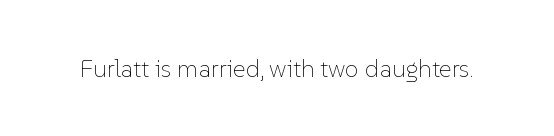
Q: Is the text bold? A: No.
Q: Is the text italic (slanted)? A: No, it is upright.
Q: Is the text underlined? A: No.
Q: Is the spacing between letters normal or unusually wide? A: Normal.
